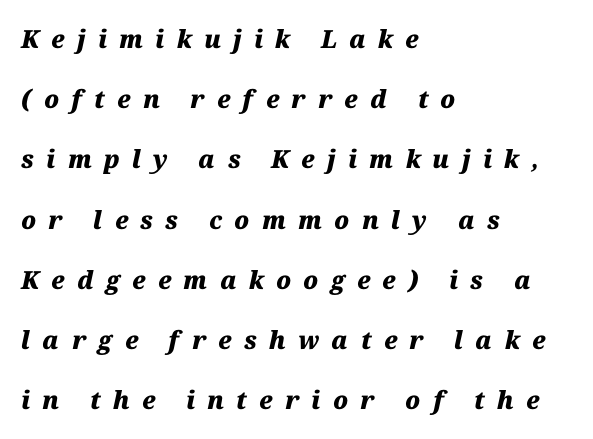
{"italic": "yes", "lean": "right", "slant_degrees": 12, "bold": "yes", "underline": "no", "align": "left", "line_spacing": "loose", "line_spacing_ratio": 2.41, "letter_spacing": "wide", "letter_spacing_em": 0.49, "glyph_px": 25}
